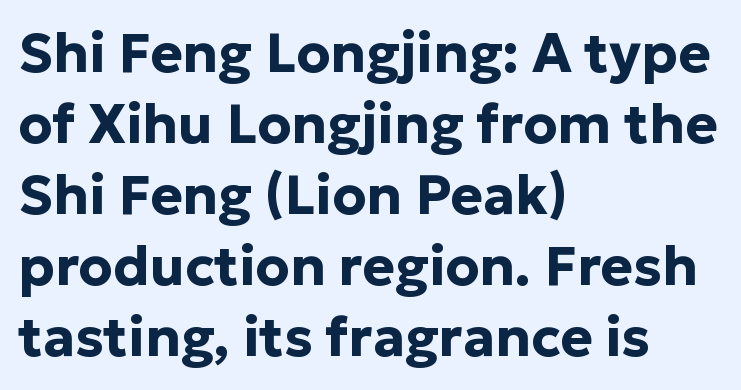
{"serif": "no", "italic": "no", "bold": "yes", "weight": "bold", "width": "normal", "stroke_contrast": "low", "x_height": "medium", "monospaced": "no", "underline": "no", "align": "left", "line_spacing": "normal", "line_spacing_ratio": 1.29, "letter_spacing": "normal", "letter_spacing_em": 0.0, "glyph_px": 55}
